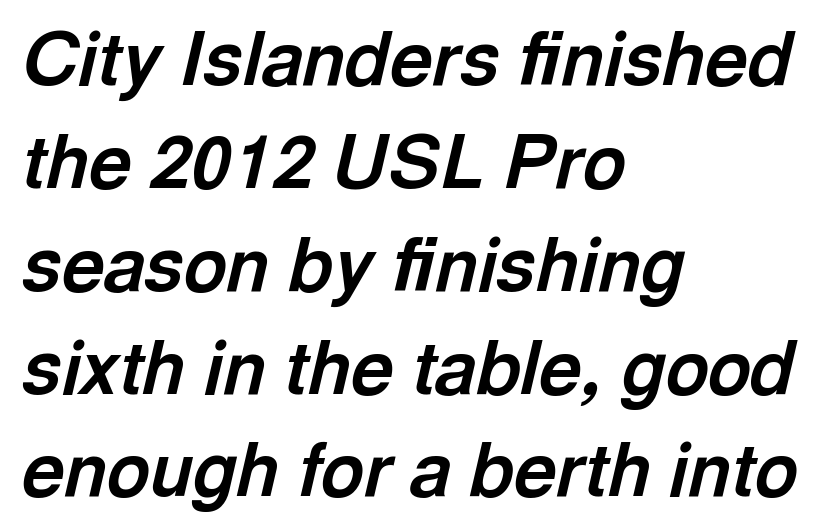
The image shows 74 px bold type, italic (leaning right); set left-aligned, normal line spacing (1.39x), normal letter spacing, not underlined; a medium x-height.
